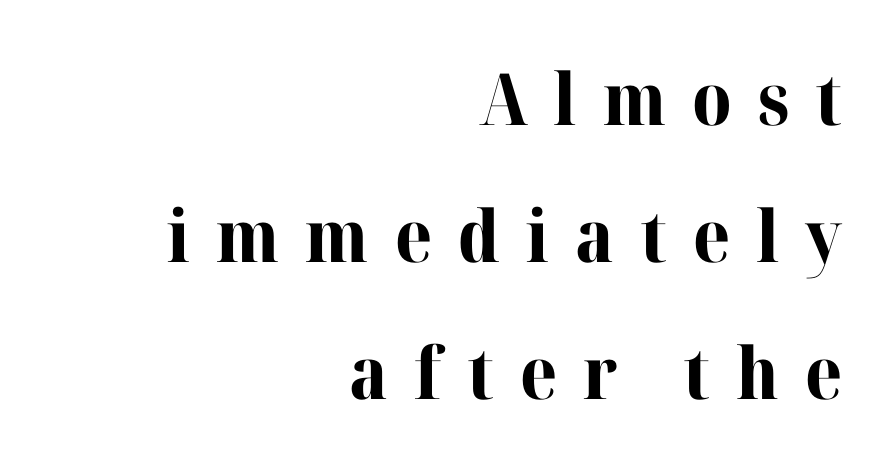
A bare baseline throughout the passage. Glyph-to-glyph distance is far greater than everyday printed text. Looks like regular typesetting: each glyph gets only the width it needs. The passage shown stacks its lines with a broad gap. If you drew a ruler down the right edge, every line would touch it. The lettering holds an erect, upright posture throughout.
